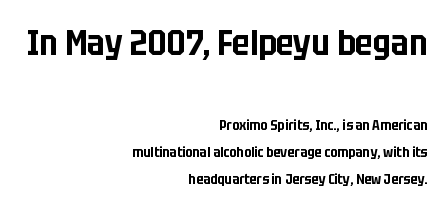
The image shows 35 px condensed sans-serif type, upright; set right-aligned, loose line spacing (1.93x), normal letter spacing, not underlined; the first (top) block is 2.5x larger; low stroke contrast and a large x-height.
